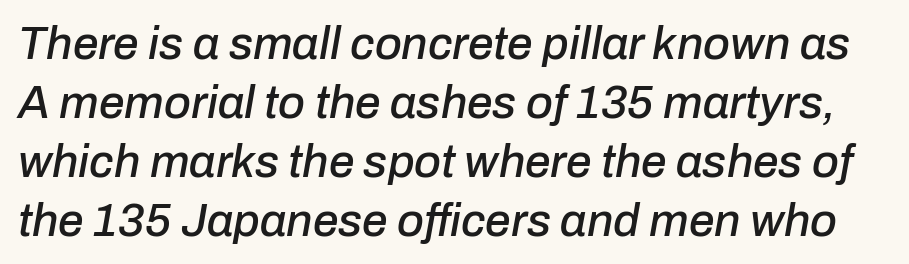
The image shows 46 px text type, italic (leaning right); set normal line spacing (1.28x), normal letter spacing, not underlined; low stroke contrast and a medium x-height.
